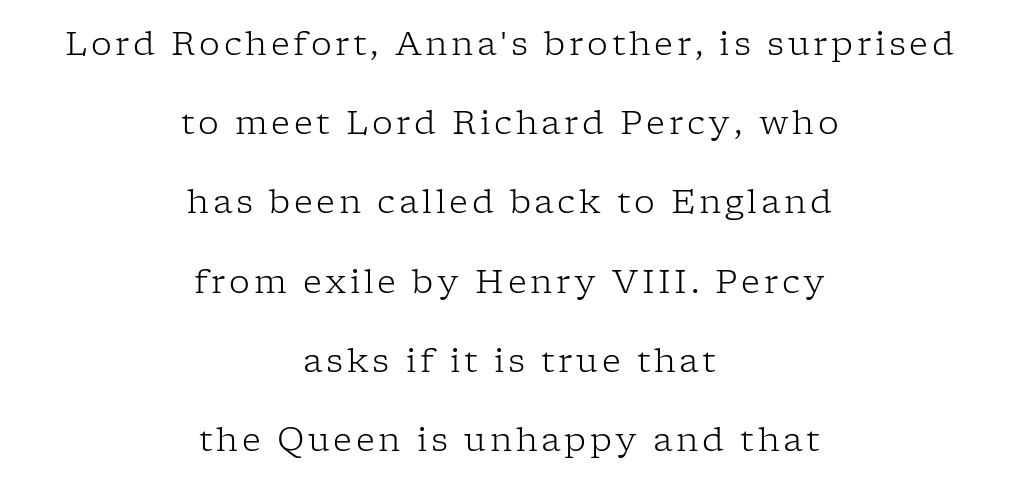
Q: Is the text bold? A: No.
Q: Is the text italic (slanted)? A: No, it is upright.
Q: Is the typeface a serif or a sans-serif typeface? A: Serif.
Q: Is the text underlined? A: No.
Q: How is the paragraph aligned? A: Centered.
Q: Is the spacing between lines tight, normal or loose? A: Loose.
Q: Width (condensed, normal, or wide)? A: Normal.
Q: Stroke contrast? A: Low.
Q: x-height? A: Medium.
Q: Monospaced? A: No.
